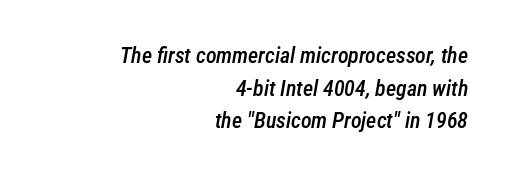
The image shows 22 px text type, italic (leaning right); set right-aligned, normal line spacing (1.48x), normal letter spacing, not underlined.
